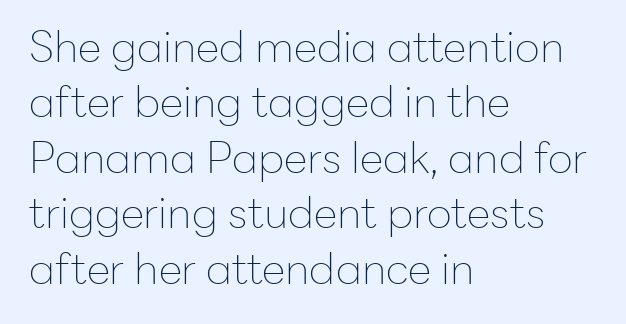
{"serif": "no", "italic": "no", "bold": "no", "weight": "thin", "width": "normal", "stroke_contrast": "low", "x_height": "medium", "monospaced": "no", "underline": "no", "align": "left", "line_spacing": "normal", "line_spacing_ratio": 1.29, "letter_spacing": "normal", "letter_spacing_em": 0.0, "glyph_px": 43}
